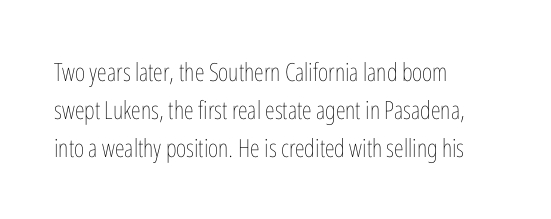
Q: Is the text bold? A: No.
Q: Is the text italic (slanted)? A: No, it is upright.
Q: Is the text underlined? A: No.
Q: How is the paragraph aligned? A: Left-aligned.
Q: Is the spacing between letters normal or unusually wide? A: Normal.
Q: Is the spacing between lines tight, normal or loose? A: Normal.
